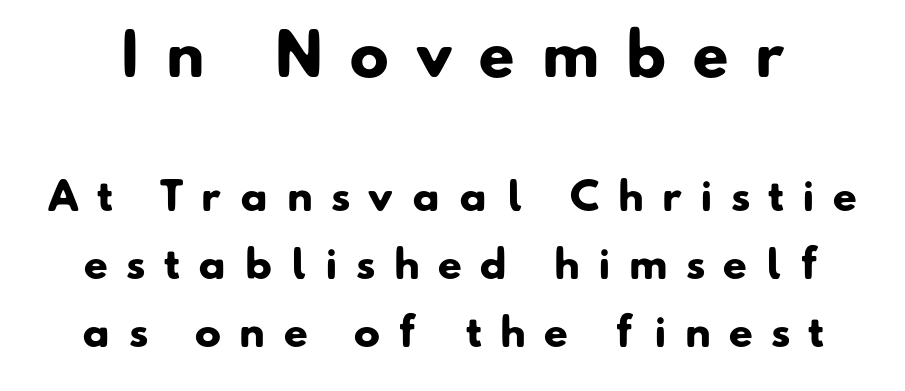
{"serif": "no", "bold": "yes", "weight": "heavy", "width": "normal", "stroke_contrast": "low", "x_height": "small", "monospaced": "no", "underline": "no", "line_spacing_ratio": 1.75, "letter_spacing": "wide", "letter_spacing_em": 0.47, "larger_block": "first", "size_ratio": 1.49, "glyph_px": 58}
